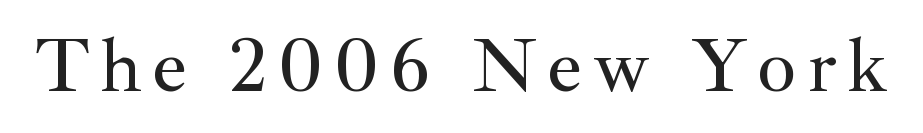
{"serif": "yes", "italic": "no", "width": "normal", "stroke_contrast": "medium", "x_height": "small", "monospaced": "no", "underline": "no", "glyph_px": 78}
